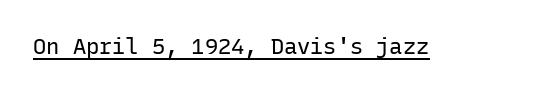
Q: Is the text bold? A: No.
Q: Is the text italic (slanted)? A: No, it is upright.
Q: Is the text underlined? A: Yes.
Q: Is the spacing between letters normal or unusually wide? A: Normal.
